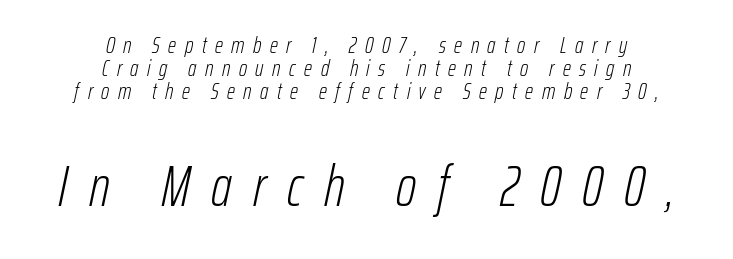
{"italic": "yes", "lean": "right", "slant_degrees": 12, "bold": "no", "weight": "light", "width": "condensed", "stroke_contrast": "low", "x_height": "medium", "monospaced": "no", "underline": "no", "align": "center", "line_spacing": "tight", "line_spacing_ratio": 1.01, "letter_spacing": "wide", "letter_spacing_em": 0.37, "larger_block": "second", "size_ratio": 2.48, "glyph_px": 57}
